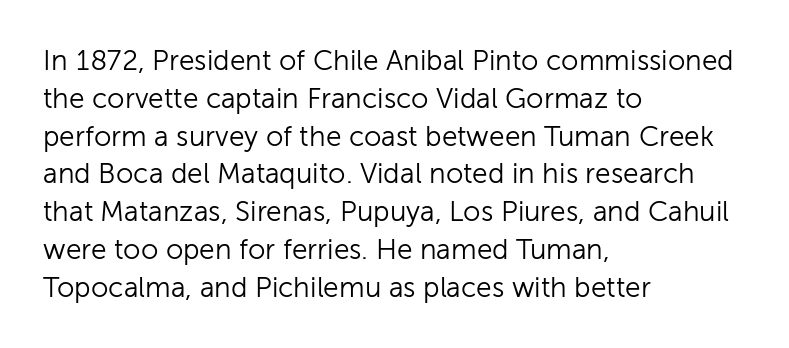
Q: Is the text bold? A: No.
Q: Is the text italic (slanted)? A: No, it is upright.
Q: Is the typeface a serif or a sans-serif typeface? A: Sans-serif.
Q: Is the text underlined? A: No.
Q: How is the paragraph aligned? A: Left-aligned.
Q: Is the spacing between letters normal or unusually wide? A: Normal.
Q: Is the spacing between lines tight, normal or loose? A: Normal.
Q: Width (condensed, normal, or wide)? A: Normal.
Q: Stroke contrast? A: Low.
Q: x-height? A: Medium.
Q: Monospaced? A: No.
